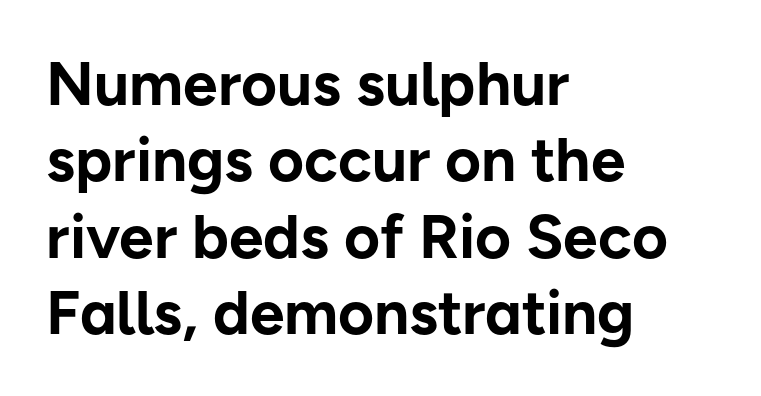
These lines are rendered in a variable-pitch font. Glance below the letters and you will spot only blank space. Is the block centered? No — it sits flush against the left margin. Summary of weight: heavy, a full bold.
